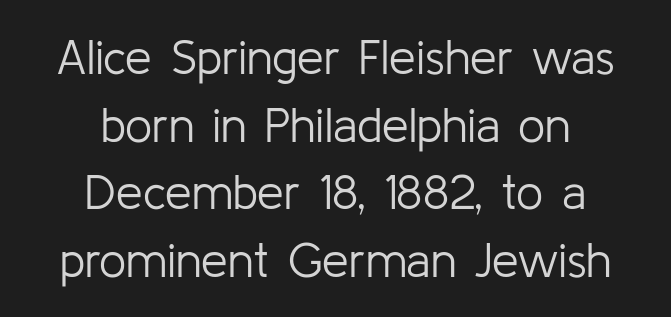
Regular leading. Posture: straight, roman, zero tilt. Does extra space separate the letters? No, they use regular spacing. Looks like regular typesetting: each glyph gets only the width it needs. You can tell from the bare stems that sans-serif type was used.
